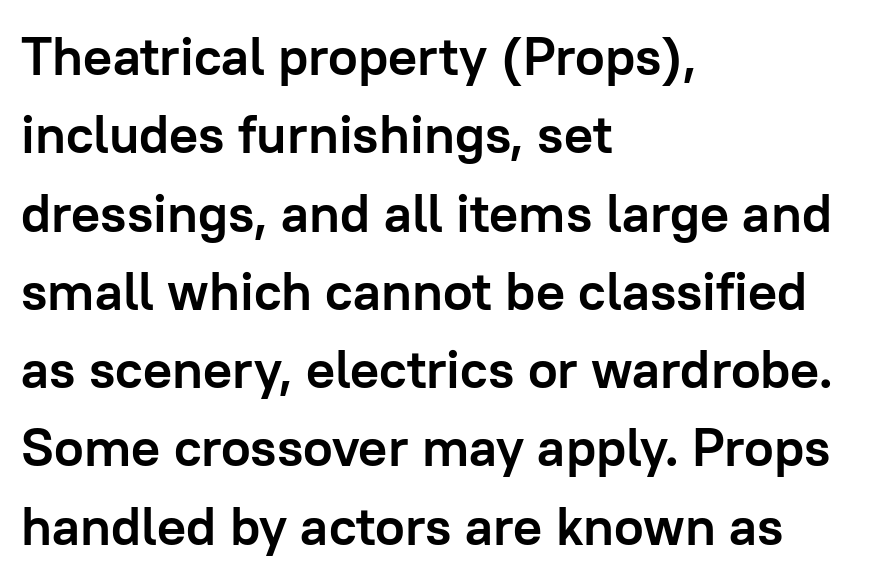
As a designer I'd log this as weight 700, bold. Do the characters align in a grid? No, the font is proportional. Check the space under the baseline: it is left empty. How are the letters spaced? Ordinarily, with no added tracking. Does the lettering tilt? It doesn't — this is upright. Type style note: lacks serifs.
